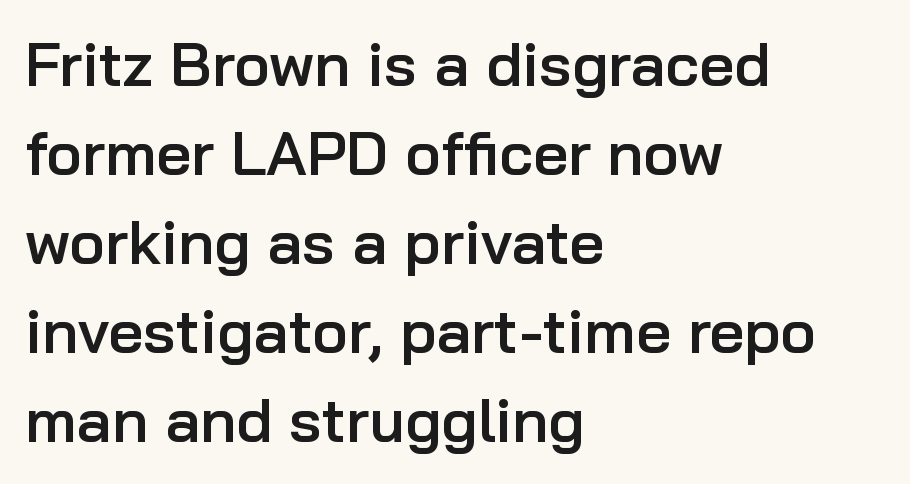
{"serif": "no", "italic": "no", "bold": "semi", "weight": "semibold", "width": "normal", "stroke_contrast": "low", "x_height": "medium", "monospaced": "no", "underline": "no", "align": "left", "line_spacing": "normal", "line_spacing_ratio": 1.46, "letter_spacing": "normal", "letter_spacing_em": 0.0, "glyph_px": 61}
